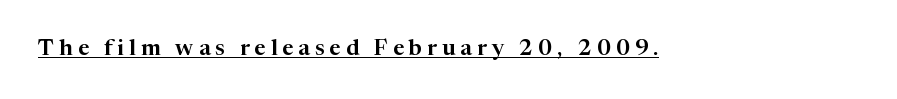
The image shows 22 px text type, upright; set unusually wide letter spacing (+0.23 em), underlined.
